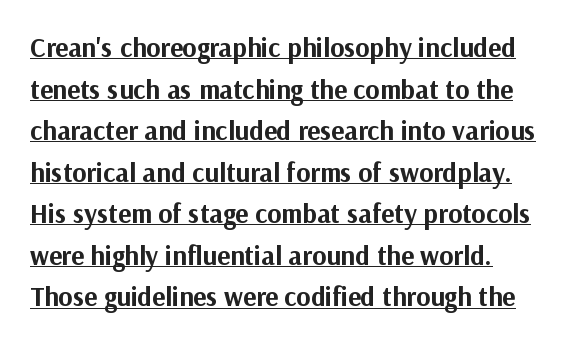
The image shows 27 px bold type, upright; set left-aligned, normal line spacing (1.54x), normal letter spacing, underlined.
